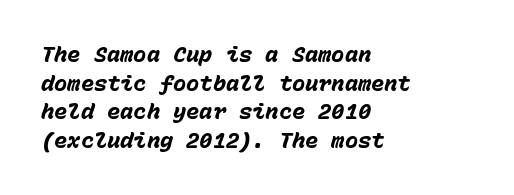
The letters are slanted; this is an italic face. Compared with typical body copy, the letter spacing here is the same. The paragraph shown leans on its left margin. Decoration check: the copy has no underline. The letters are bold, with thick, heavy strokes.
